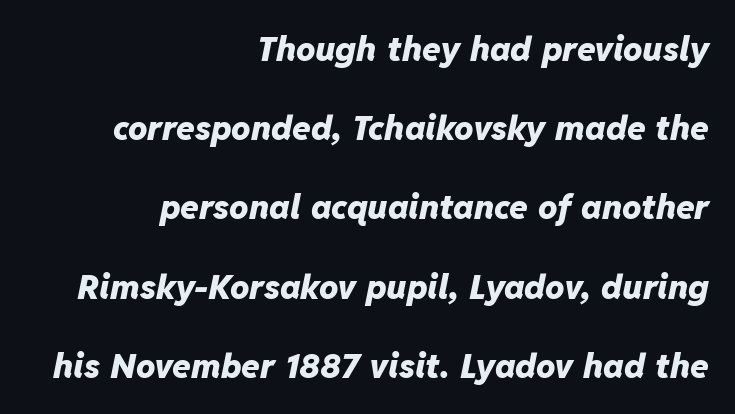
The lettering tilts uniformly, giving the passage an italic look. A typesetter would call this zero additional tracking. If you drew a ruler down the right edge, every line would touch it. This sample has the flowing, uneven cadence of proportional lettering. The block of text is sparse from top to bottom, with ample space between rows. The glyphs are unaccompanied by any horizontal stroke below them.
